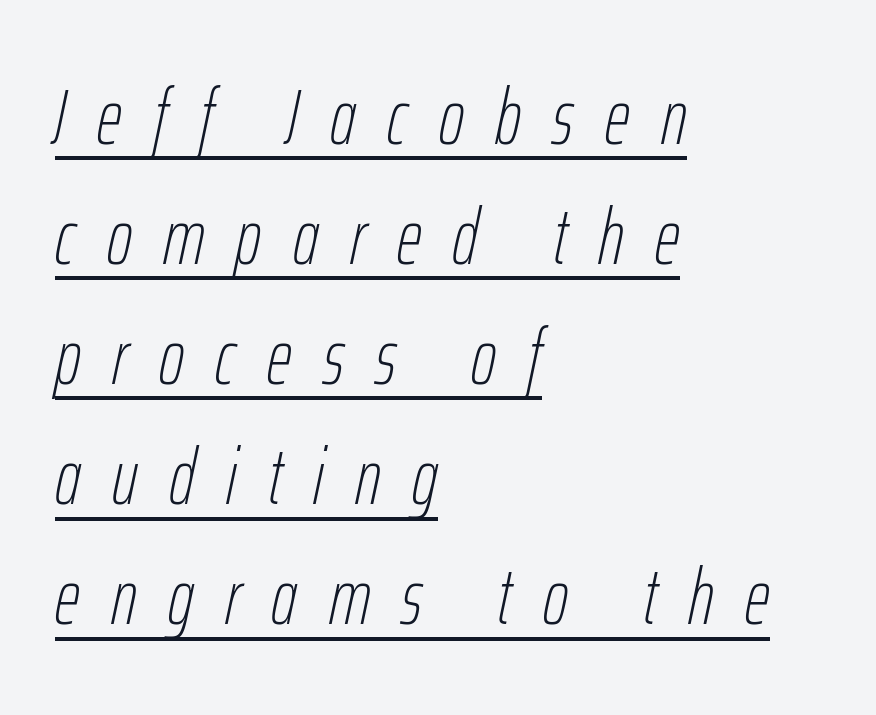
Q: Is the text bold? A: No.
Q: Is the text italic (slanted)? A: Yes, it leans right by about 12 degrees.
Q: Is the text underlined? A: Yes.
Q: How is the paragraph aligned? A: Left-aligned.
Q: Is the spacing between letters normal or unusually wide? A: Unusually wide.
Q: Is the spacing between lines tight, normal or loose? A: Normal.
Q: Width (condensed, normal, or wide)? A: Condensed.
Q: Stroke contrast? A: Low.
Q: x-height? A: Medium.
Q: Monospaced? A: No.
